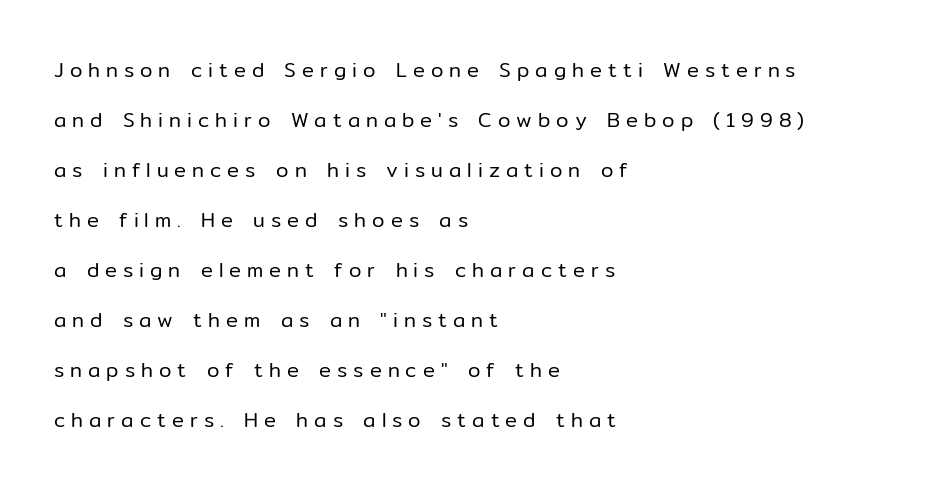
The image shows 20 px text type, upright; set left-aligned, loose line spacing (2.5x), unusually wide letter spacing (+0.3 em), not underlined.
